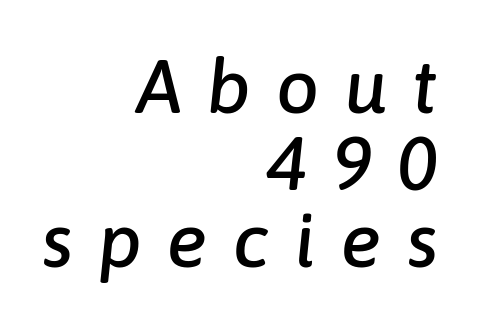
{"italic": "yes", "lean": "right", "slant_degrees": 6, "width": "normal", "stroke_contrast": "low", "x_height": "medium", "monospaced": "no", "underline": "no", "align": "right", "line_spacing": "tight", "line_spacing_ratio": 1.01, "letter_spacing": "wide", "letter_spacing_em": 0.33, "glyph_px": 76}
